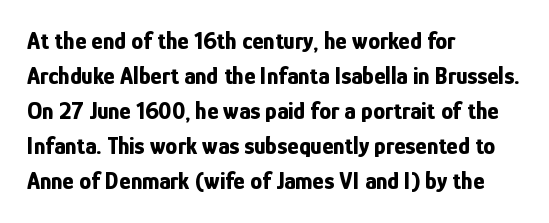
{"italic": "no", "bold": "yes", "underline": "no", "align": "left", "line_spacing": "normal", "line_spacing_ratio": 1.46, "letter_spacing": "normal", "letter_spacing_em": 0.0, "glyph_px": 24}
